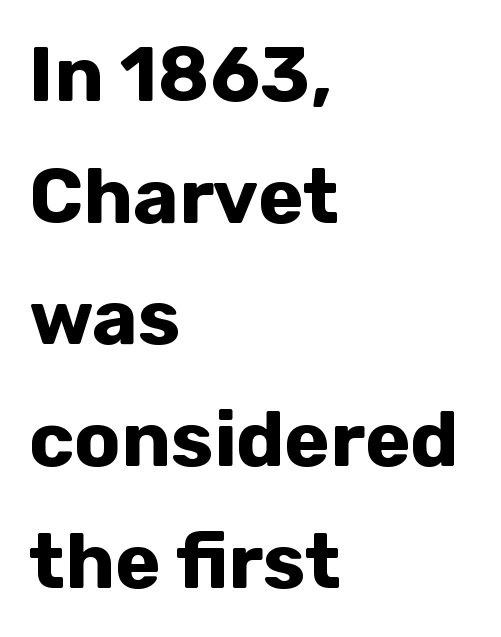
Quick note: not italic, upright. Summary of weight: heavy, a full bold. Leading: standard. This rendering uses left alignment, leaving the right contour irregular. A typesetter would call this proportional, since set widths differ per character.
